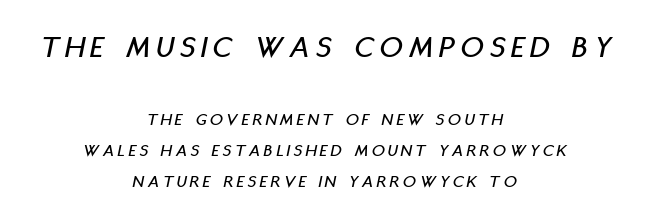
Which margin do the lines hug? Neither — every line sits in the middle. Caption: upper text group enlarged, lower text group reduced. Clear beneath every line of the passage. Display-style spreading of the glyphs; the letterfit is very open.
